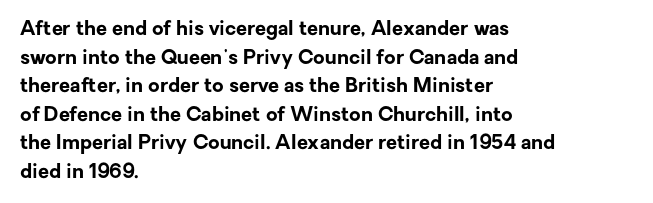
{"italic": "no", "bold": "yes", "underline": "no", "align": "left", "line_spacing": "normal", "line_spacing_ratio": 1.43, "letter_spacing": "normal", "letter_spacing_em": 0.0, "glyph_px": 20}
